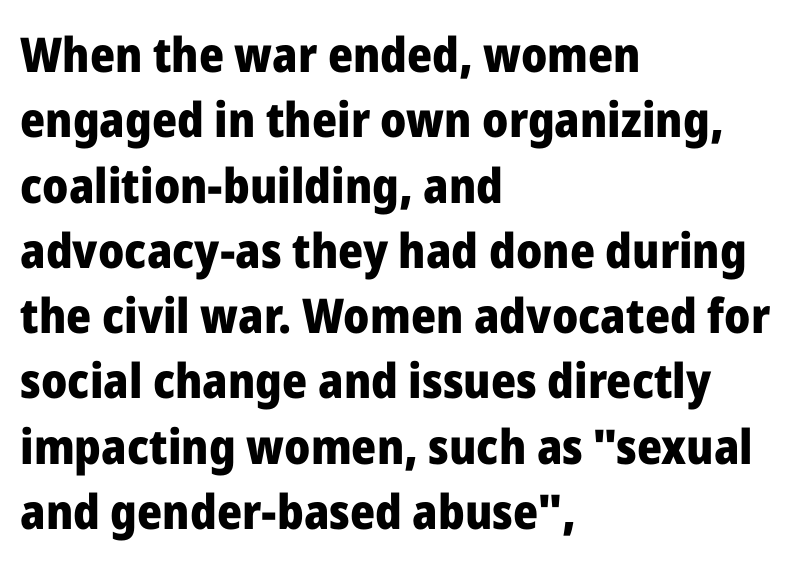
The horizontal fit of the characters is conventional and even. These words are printed bold, with thick strokes throughout. All the whitespace from short lines collects on the right. Look at the bottom of the vertical strokes: they stop flat, with no serifs. Each row of text sits above clean, open space. The lines sit at an ordinary, default distance from one another.
